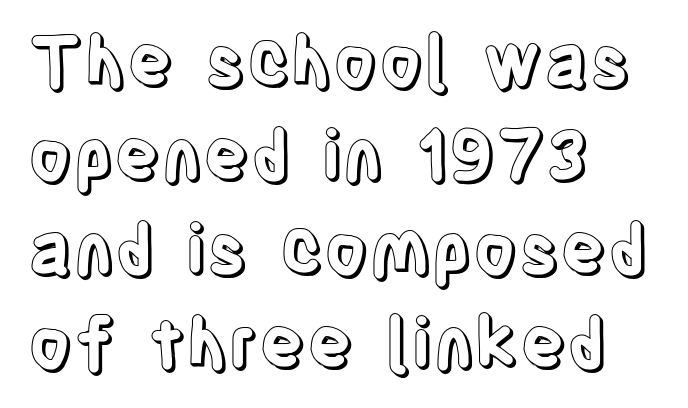
This sample uses an upright cut, with every glyph sitting square on the baseline. No word sits above an underline. Each line starts at the same left margin while the right side varies. Between one letter and the next there's only the usual sliver of space. The letters advance in unequal steps, a hallmark of proportional type.
